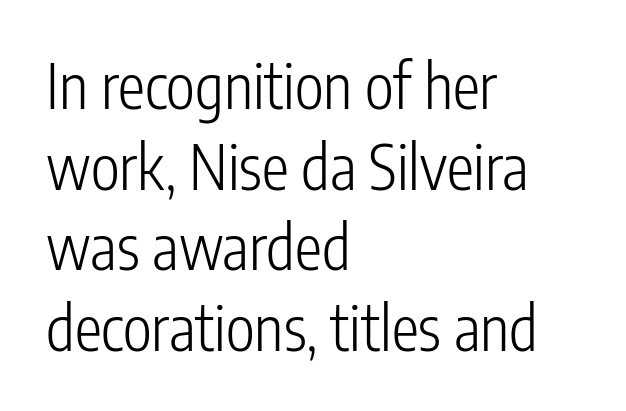
The image shows 61 px light, condensed sans-serif type, upright; set left-aligned, normal line spacing (1.32x), normal letter spacing, not underlined; low stroke contrast and a medium x-height.
